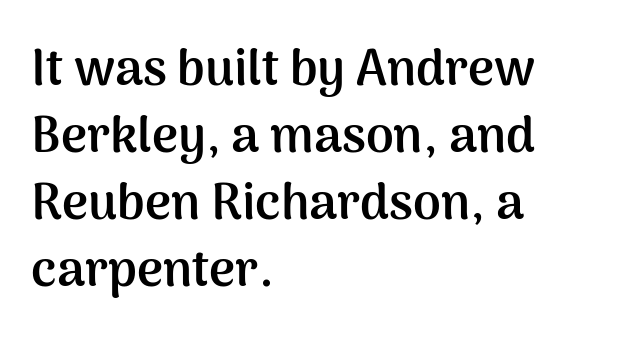
Looks like regular typesetting: each glyph gets only the width it needs. Between one letter and the next there's only the usual sliver of space. Notice how the stems are strictly vertical — no italics here. The face used here has the dense, thick strokes of a bold. Normally led — the rows are evenly, conventionally spaced.
